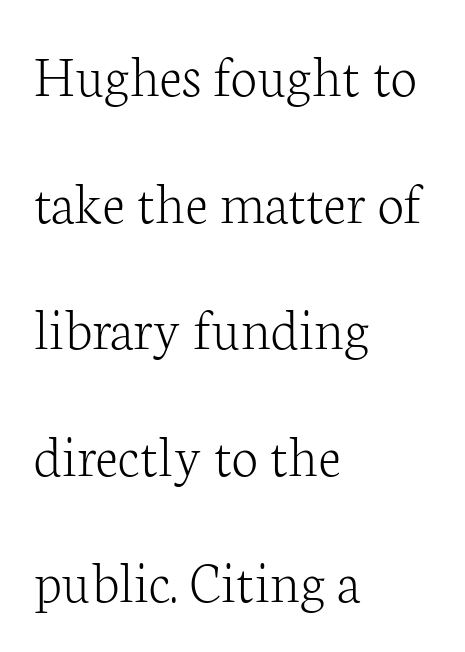
The image shows 60 px light serif type, upright; set left-aligned, loose line spacing (2.11x), normal letter spacing, not underlined; low stroke contrast and a medium x-height.
